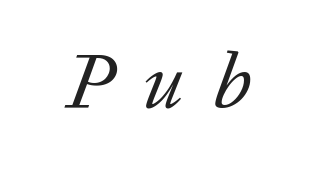
Summary of weight: not heavy and not bold. Do the characters align in a grid? No, the font is proportional. Every character sits at an angle, as italics do. Substantial extra tracking has been applied to these lines. The strip under each line holds only bare page.
